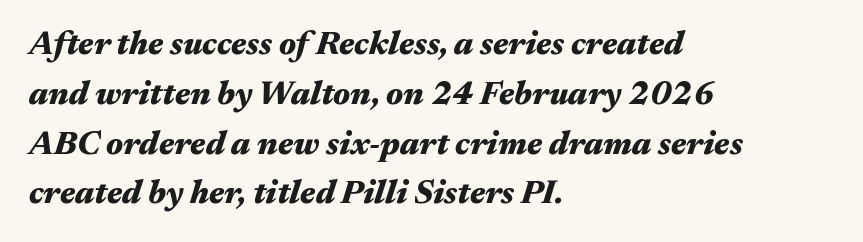
Students, note that the glyphs here touch the page at normal intervals. The passage shown is emphatically bold. Observe the lean: these are italic letterforms. Honestly, the row spacing looks completely unremarkable. Anything drawn beneath the words? Only blank space.
